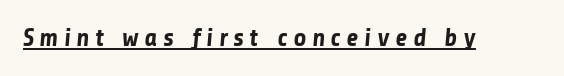
Display-style spreading of the glyphs; the letterfit is very open. The letters are bold, with thick, heavy strokes. A typographer would call this underscored text.
